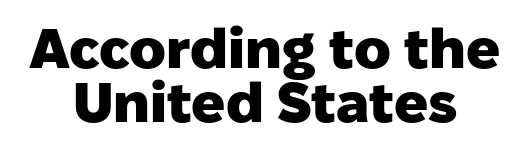
Q: Is the text bold? A: Yes.
Q: Is the text italic (slanted)? A: No, it is upright.
Q: Is the typeface a serif or a sans-serif typeface? A: Sans-serif.
Q: Is the text underlined? A: No.
Q: How is the paragraph aligned? A: Centered.
Q: Is the spacing between letters normal or unusually wide? A: Normal.
Q: Is the spacing between lines tight, normal or loose? A: Tight.
Q: Width (condensed, normal, or wide)? A: Normal.
Q: Stroke contrast? A: Low.
Q: x-height? A: Medium.
Q: Monospaced? A: No.
